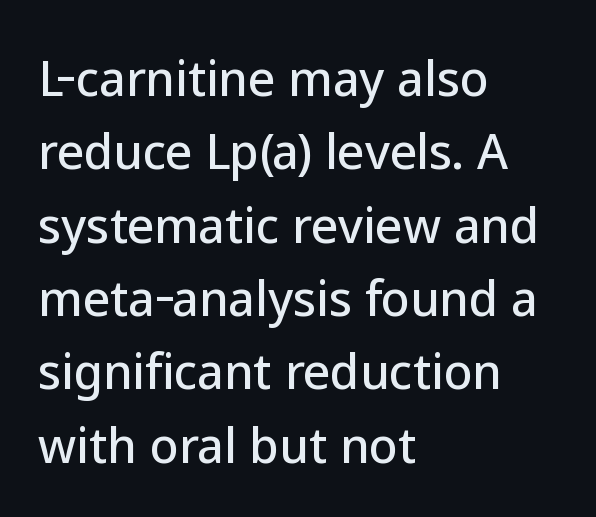
{"serif": "no", "italic": "no", "width": "normal", "stroke_contrast": "low", "x_height": "medium", "monospaced": "no", "underline": "no", "align": "left", "line_spacing": "normal", "line_spacing_ratio": 1.56, "letter_spacing": "normal", "letter_spacing_em": 0.0, "glyph_px": 47}
